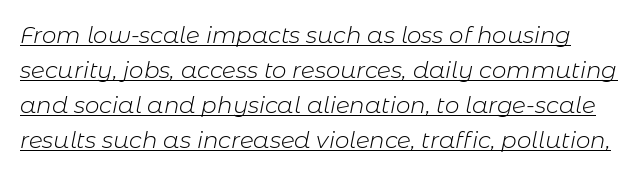
{"italic": "yes", "lean": "right", "slant_degrees": 11, "bold": "no", "underline": "yes", "line_spacing": "normal", "line_spacing_ratio": 1.52, "letter_spacing": "normal", "letter_spacing_em": 0.0, "glyph_px": 23}
